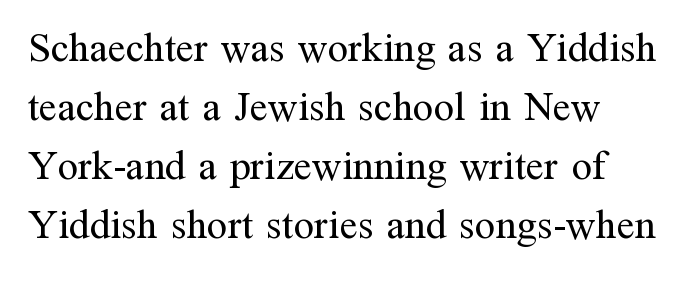
{"serif": "yes", "italic": "no", "bold": "no", "weight": "regular", "width": "normal", "stroke_contrast": "medium", "x_height": "medium", "monospaced": "no", "underline": "no", "line_spacing": "normal", "line_spacing_ratio": 1.44, "letter_spacing": "normal", "letter_spacing_em": 0.0, "glyph_px": 41}
